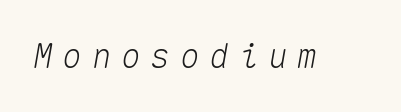
{"italic": "yes", "lean": "right", "slant_degrees": 10, "width": "normal", "stroke_contrast": "medium", "x_height": "medium", "monospaced": "yes", "underline": "no", "letter_spacing": "wide", "letter_spacing_em": 0.29, "glyph_px": 33}
